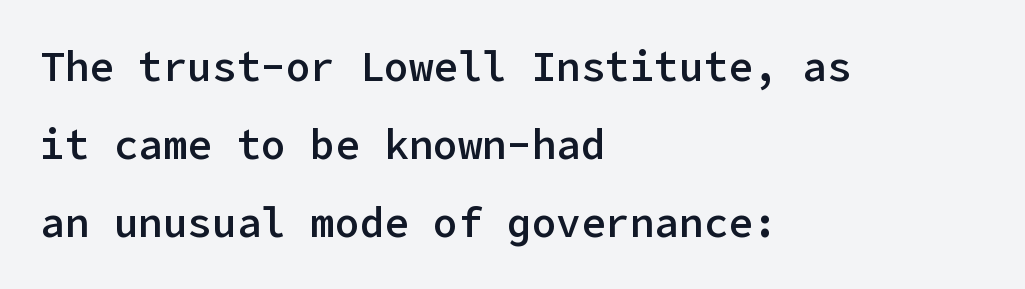
Set as a demibold, roughly 600 on the weight scale. These lines are composed in type without serifs. You can tell it's not italic because the verticals are truly vertical. Here the glyphs are tracked normally, forming tight word shapes. The passage shown is not underscored anywhere.
